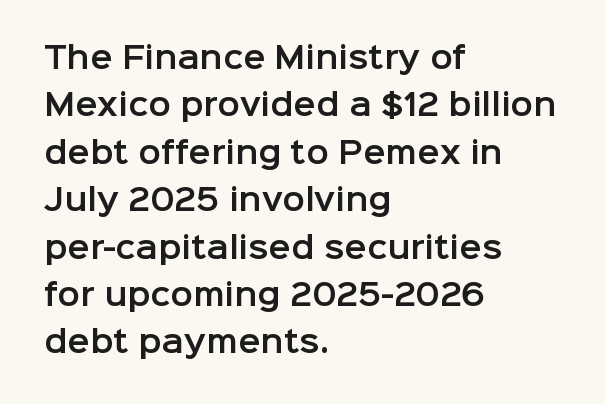
Descenders hang freely into open space. The letters advance in unequal steps, a hallmark of proportional type. A typesetter would call this leading conventional body-copy spacing. Style check: upright.
